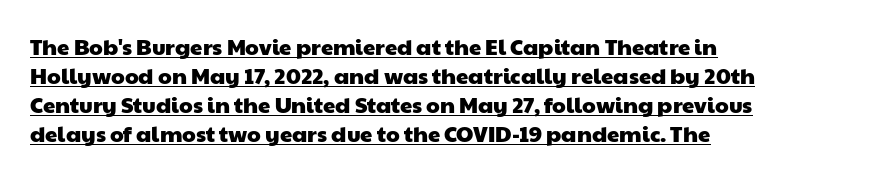
The passage shown is underscored from start to finish. The lines in this sample share a left origin and differ only in where they stop. The vertical gap from one line to the next is medium. Short note: letters normally spaced.
